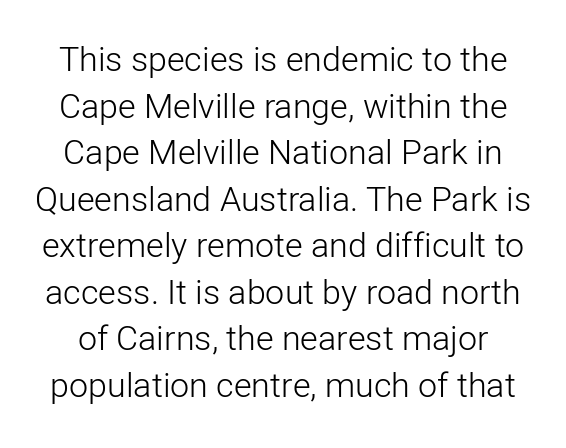
The image shows 34 px light sans-serif type, upright; set normal line spacing (1.37x), normal letter spacing, not underlined; low stroke contrast and a medium x-height.
